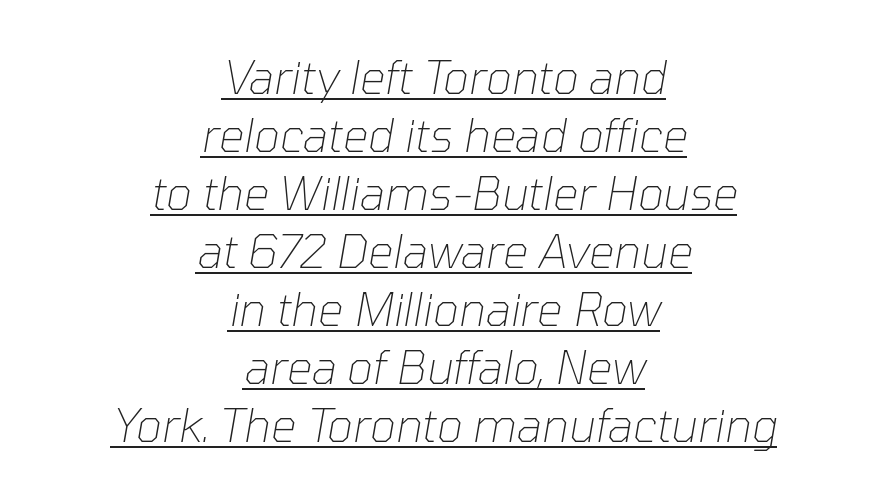
The image shows 45 px thin type, italic (leaning right); set centered, normal line spacing (1.29x), normal letter spacing, underlined; low stroke contrast and a medium x-height.
